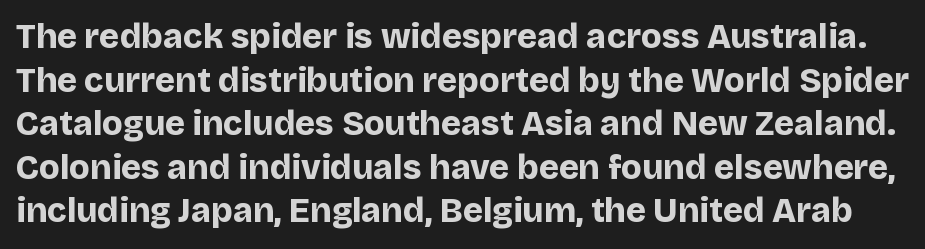
Q: Is the text bold? A: Yes.
Q: Is the text italic (slanted)? A: No, it is upright.
Q: Is the typeface a serif or a sans-serif typeface? A: Sans-serif.
Q: Is the text underlined? A: No.
Q: Is the spacing between letters normal or unusually wide? A: Normal.
Q: Is the spacing between lines tight, normal or loose? A: Normal.
Q: Width (condensed, normal, or wide)? A: Normal.
Q: Stroke contrast? A: Low.
Q: x-height? A: Large.
Q: Monospaced? A: No.
